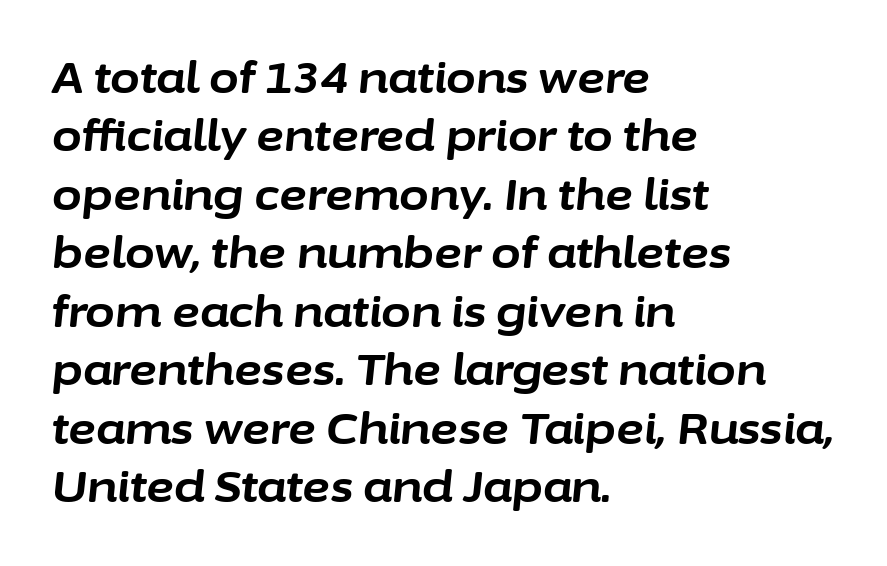
Q: Is the text bold? A: Yes.
Q: Is the text italic (slanted)? A: Yes, it leans right by about 6 degrees.
Q: Is the text underlined? A: No.
Q: How is the paragraph aligned? A: Left-aligned.
Q: Is the spacing between letters normal or unusually wide? A: Normal.
Q: Is the spacing between lines tight, normal or loose? A: Normal.
Q: Width (condensed, normal, or wide)? A: Normal.
Q: Stroke contrast? A: Low.
Q: x-height? A: Medium.
Q: Monospaced? A: No.
